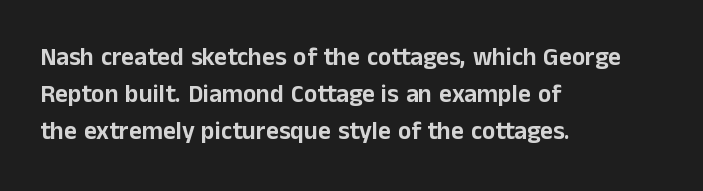
{"italic": "no", "underline": "no", "align": "left", "line_spacing": "normal", "line_spacing_ratio": 1.49, "letter_spacing": "normal", "letter_spacing_em": 0.0, "glyph_px": 25}
